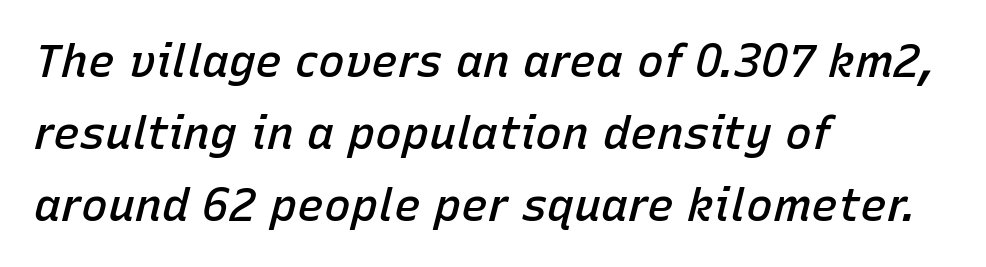
The image shows 45 px semibold type, italic (leaning right); set left-aligned, normal line spacing (1.6x), normal letter spacing, not underlined; low stroke contrast and a medium x-height.
